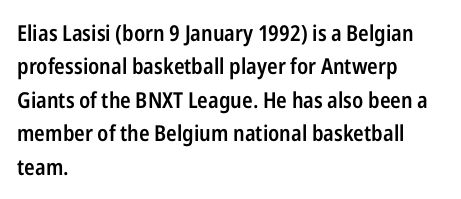
Rows of type keep a routine distance in the vertical direction. Default kerning and tracking; the words read as compact shapes. The font's upright variant was chosen for this text. As a designer I'd log this as weight 600, semibold. The string is rendered with underlining switched off.
